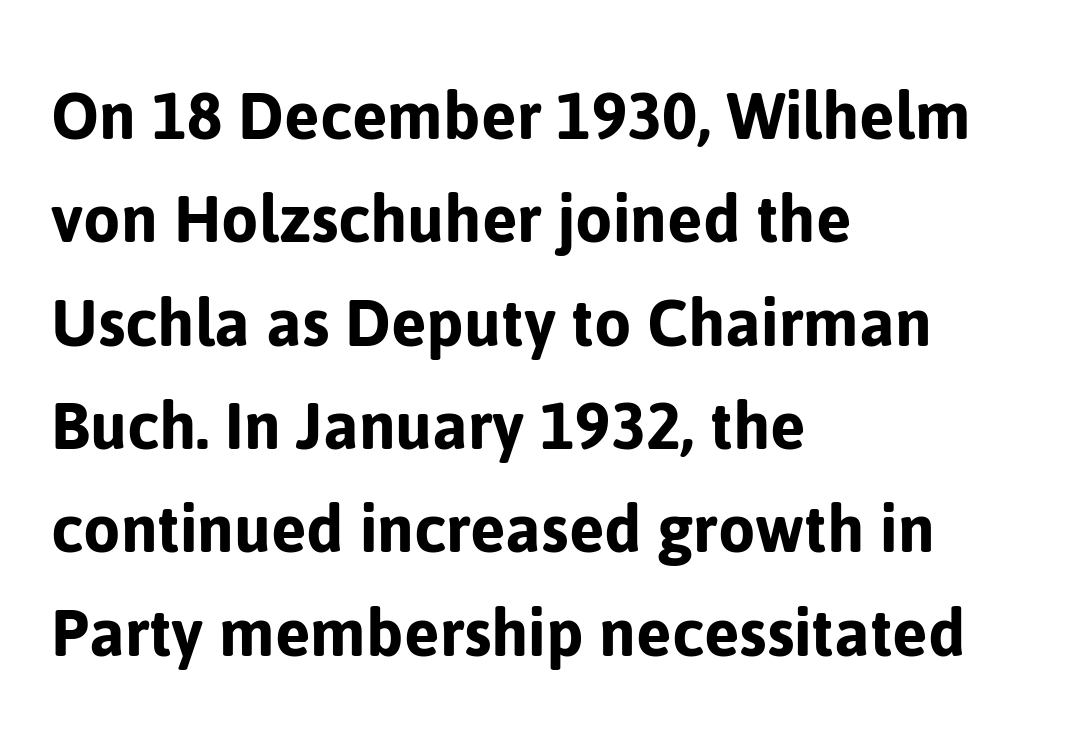
The image shows 76 px sans-serif type, upright; set left-aligned, normal line spacing (1.36x), normal letter spacing, not underlined; low stroke contrast and a medium x-height.
